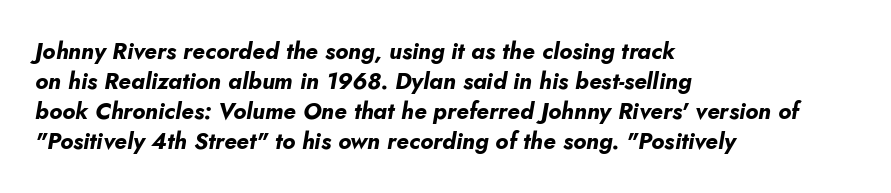
The image shows 23 px bold type, italic (leaning right); set left-aligned, normal line spacing (1.3x), normal letter spacing, not underlined.
